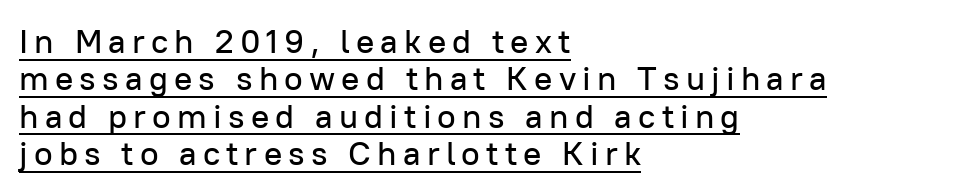
Check the space under the baseline: a stroke is drawn there. Each letter keeps its own natural width here, so spacing adapts to shape. Quick note: interline space is minimal. Every character sits straight up, as roman type does. Is this a sans? Yes — the strokes have no serifs. Line beginnings align vertically; line endings do not.
